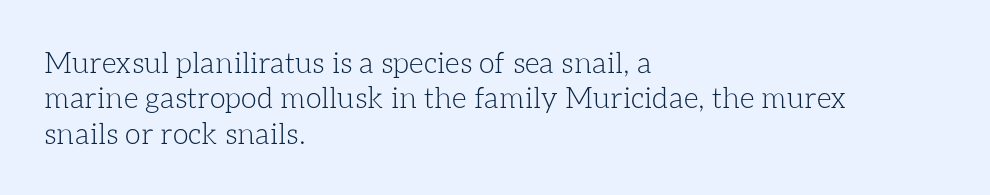
Q: Is the text bold? A: No.
Q: Is the text italic (slanted)? A: No, it is upright.
Q: Is the text underlined? A: No.
Q: How is the paragraph aligned? A: Left-aligned.
Q: Is the spacing between letters normal or unusually wide? A: Normal.
Q: Width (condensed, normal, or wide)? A: Normal.
Q: Stroke contrast? A: Low.
Q: x-height? A: Medium.
Q: Monospaced? A: No.
